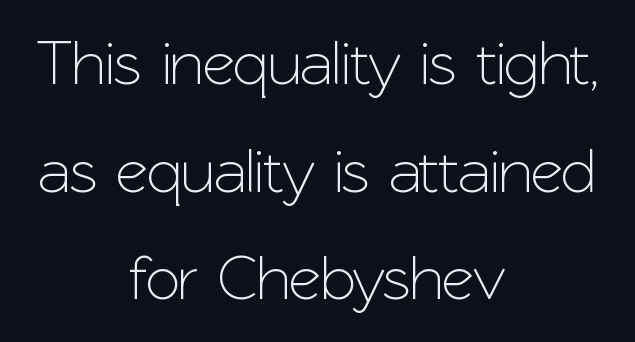
The image shows 63 px sans-serif type, upright; set centered, line spacing 1.71x, normal letter spacing, not underlined; low stroke contrast and a medium x-height.
